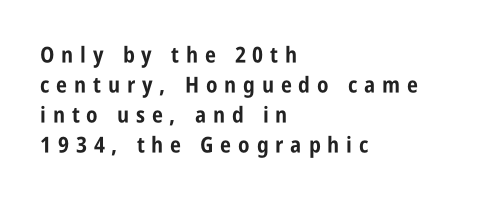
The image shows 22 px bold type, upright; set left-aligned, normal line spacing (1.36x), unusually wide letter spacing (+0.31 em), not underlined.
